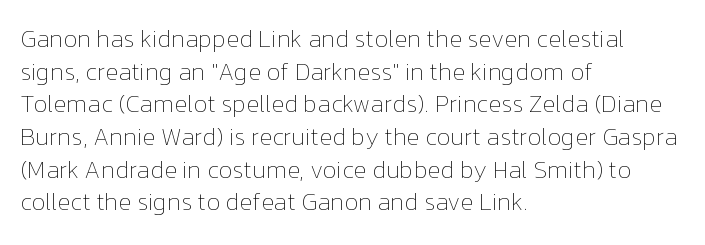
{"italic": "no", "bold": "no", "underline": "no", "align": "left", "line_spacing": "normal", "line_spacing_ratio": 1.36, "letter_spacing": "normal", "letter_spacing_em": 0.0, "glyph_px": 24}
